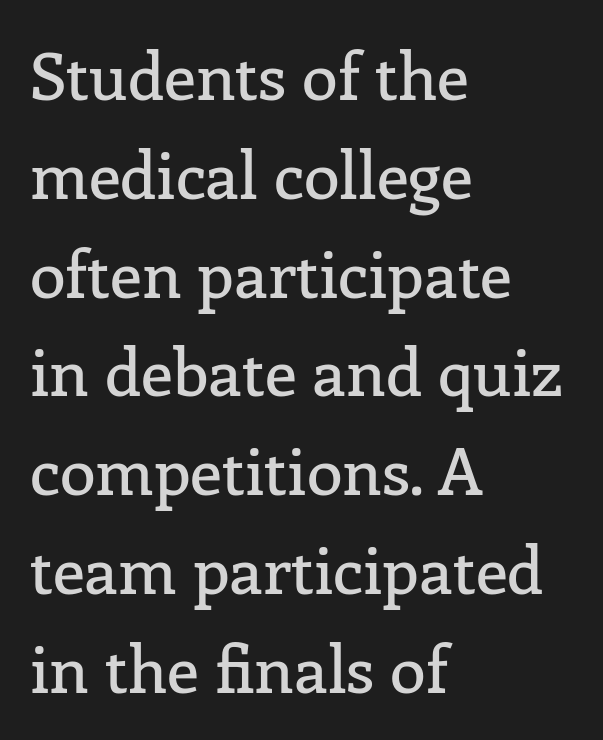
{"serif": "yes", "italic": "no", "width": "normal", "stroke_contrast": "low", "x_height": "medium", "monospaced": "no", "underline": "no", "align": "left", "line_spacing": "normal", "line_spacing_ratio": 1.52, "letter_spacing": "normal", "letter_spacing_em": 0.0, "glyph_px": 65}
